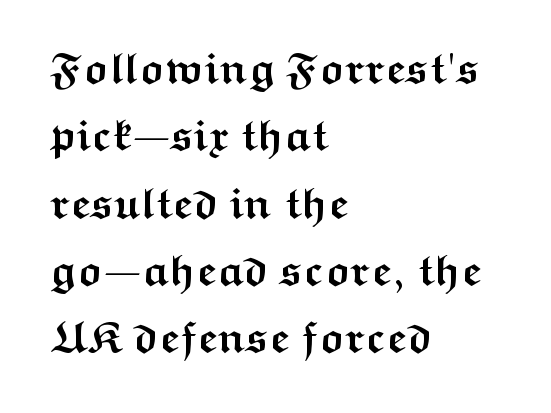
Tall strokes in this sample are plumb rather than angled. Letterform terminals end flat and unadorned throughout the passage. Tracking value appears to be zero — textbook default spacing. Summary of vertical rhythm: regular, with standard interline spacing.
